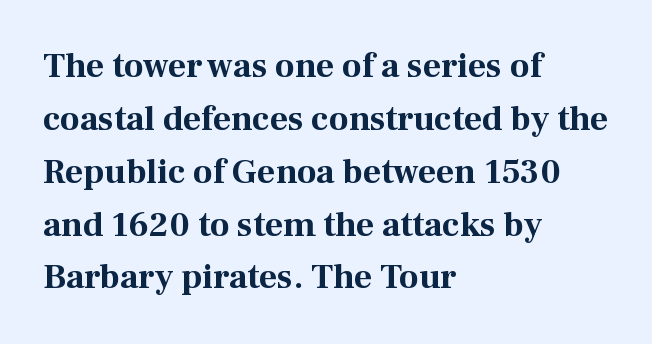
{"serif": "yes", "italic": "no", "bold": "yes", "weight": "bold", "width": "normal", "stroke_contrast": "medium", "x_height": "medium", "monospaced": "no", "underline": "no", "align": "left", "line_spacing": "normal", "line_spacing_ratio": 1.51, "letter_spacing": "normal", "letter_spacing_em": 0.0, "glyph_px": 35}
